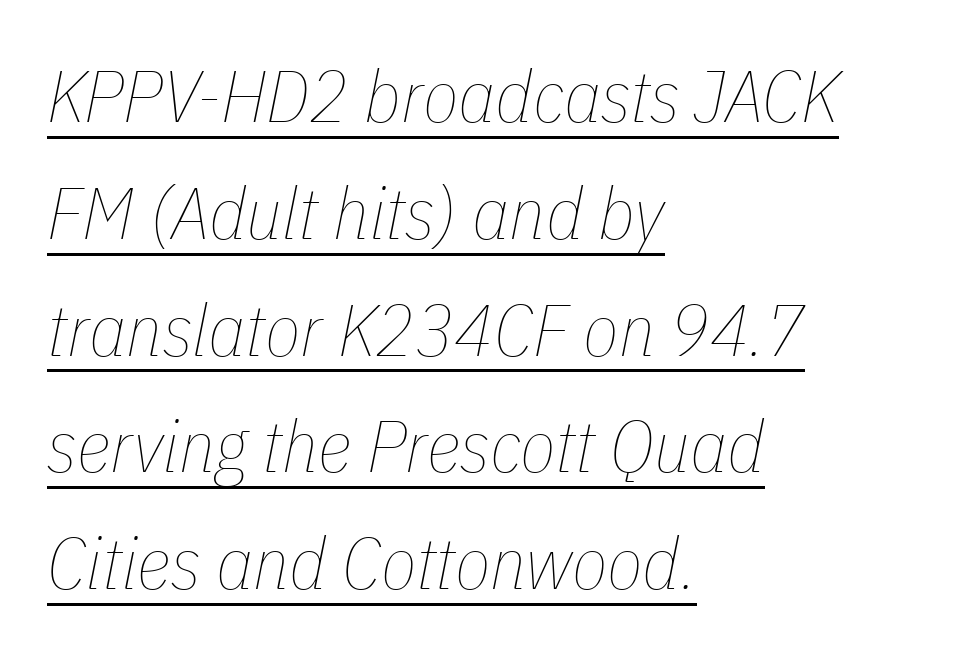
Q: Is the text bold? A: No.
Q: Is the text italic (slanted)? A: Yes, it leans right by about 11 degrees.
Q: Is the text underlined? A: Yes.
Q: How is the paragraph aligned? A: Left-aligned.
Q: Is the spacing between letters normal or unusually wide? A: Normal.
Q: Is the spacing between lines tight, normal or loose? A: Normal.
Q: Width (condensed, normal, or wide)? A: Condensed.
Q: Stroke contrast? A: Low.
Q: x-height? A: Medium.
Q: Monospaced? A: No.
